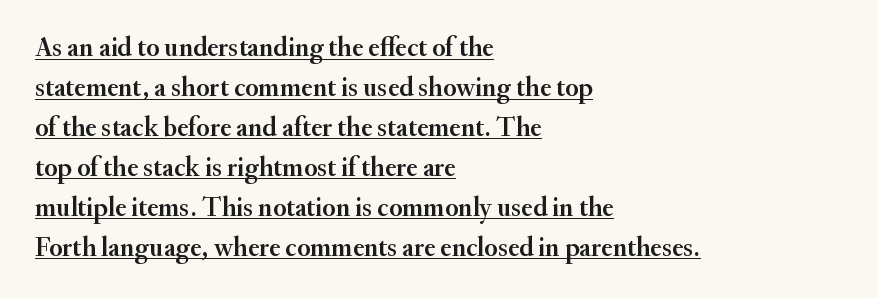
The rendering uses a moderate line-height, typical for paragraphs. Is the letter spacing exaggerated? No — it looks like the ordinary default. These lines were composed using upright roman letters. Looks like someone drew a line under every word here. Each line starts at the same left margin while the right side varies.
